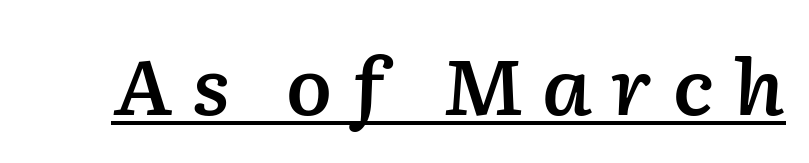
The image shows 77 px semibold type, italic (leaning right); set unusually wide letter spacing (+0.24 em), underlined; low stroke contrast and a medium x-height.
